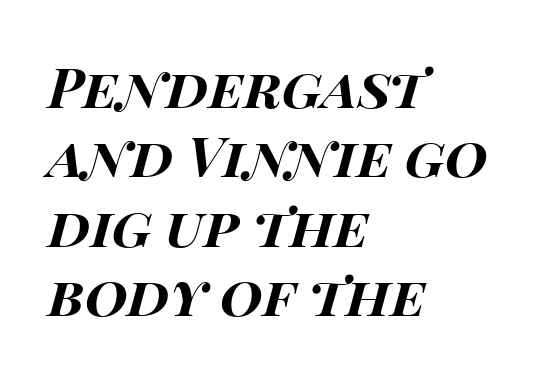
Q: Is the text bold? A: Yes.
Q: Is the text italic (slanted)? A: Yes, it leans right by about 15 degrees.
Q: Is the text underlined? A: No.
Q: How is the paragraph aligned? A: Left-aligned.
Q: Is the spacing between letters normal or unusually wide? A: Normal.
Q: Is the spacing between lines tight, normal or loose? A: Normal.
Q: Width (condensed, normal, or wide)? A: Wide.
Q: Stroke contrast? A: High.
Q: x-height? A: Large.
Q: Monospaced? A: No.
